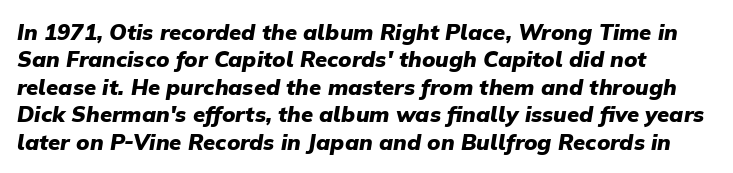
{"italic": "yes", "lean": "right", "slant_degrees": 9, "bold": "yes", "underline": "no", "line_spacing": "normal", "line_spacing_ratio": 1.25, "letter_spacing": "normal", "letter_spacing_em": 0.0, "glyph_px": 22}
